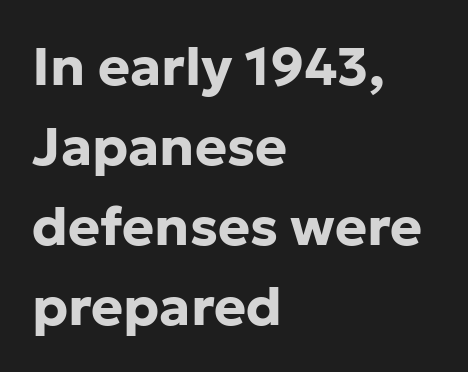
Successive baselines arrive at the customary interval. Standard letterfit; no display-style spreading of the glyphs. Stroke thickness is high; the sample reads as a true bold. These lines are rendered in a variable-pitch font. Rendered with straight, roman letterforms.
